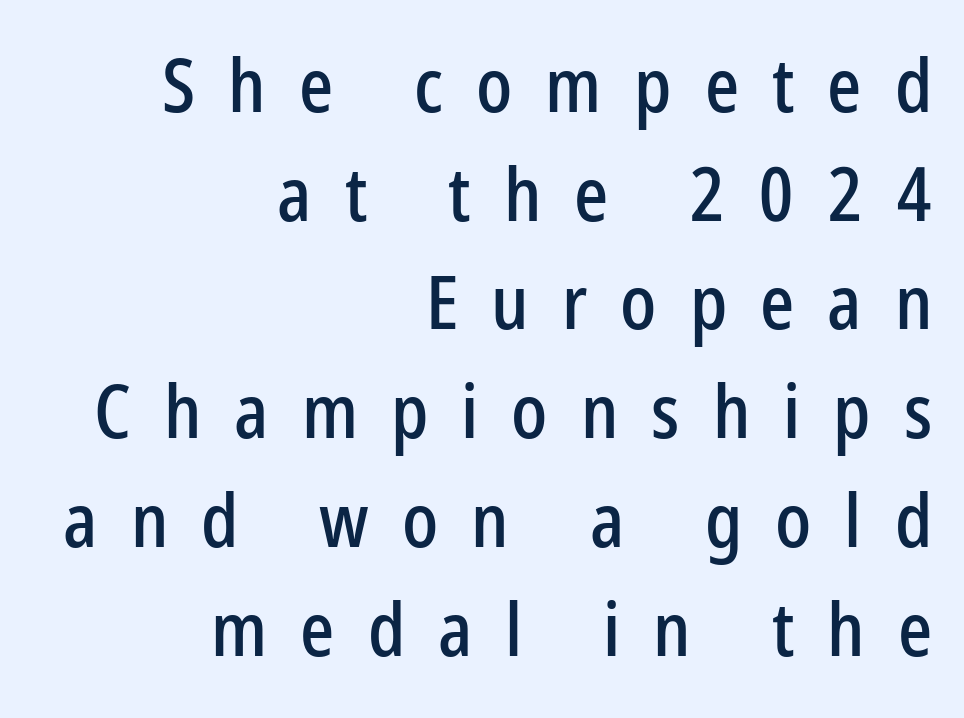
The image shows 75 px condensed sans-serif type, upright; set right-aligned, normal line spacing (1.45x), unusually wide letter spacing (+0.44 em), not underlined; low stroke contrast and a medium x-height.
